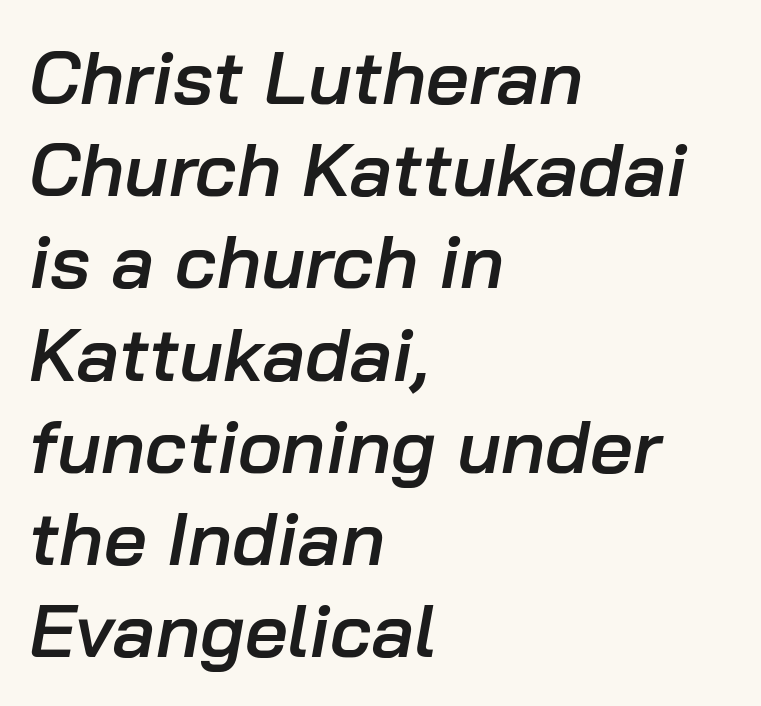
{"italic": "yes", "lean": "right", "slant_degrees": 10, "bold": "semi", "weight": "semibold", "width": "normal", "stroke_contrast": "low", "x_height": "medium", "monospaced": "no", "underline": "no", "align": "left", "line_spacing_ratio": 1.23, "letter_spacing": "normal", "letter_spacing_em": 0.0, "glyph_px": 75}
